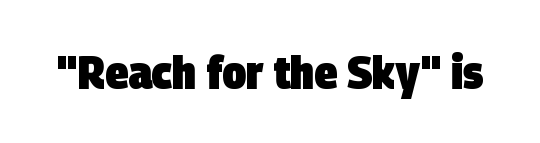
{"serif": "no", "bold": "yes", "weight": "heavy", "width": "condensed", "stroke_contrast": "low", "x_height": "large", "monospaced": "no", "underline": "no", "letter_spacing": "normal", "letter_spacing_em": 0.0, "glyph_px": 47}
